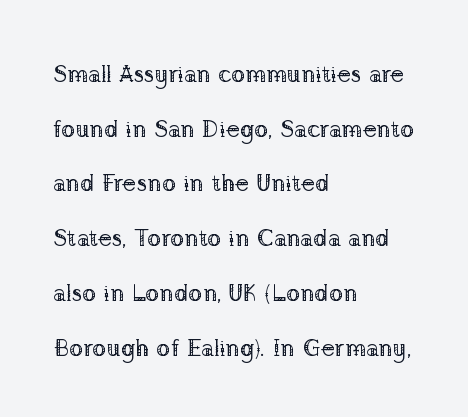
Tracking here is standard; glyphs follow each other at the usual distance. Stroke thickness stays within the range of a standard reading face or lighter. Style check: upright. Summary of vertical rhythm: relaxed, with wide interline spacing. The string is rendered with underlining switched off. The compositor pushed each line to the left boundary.
